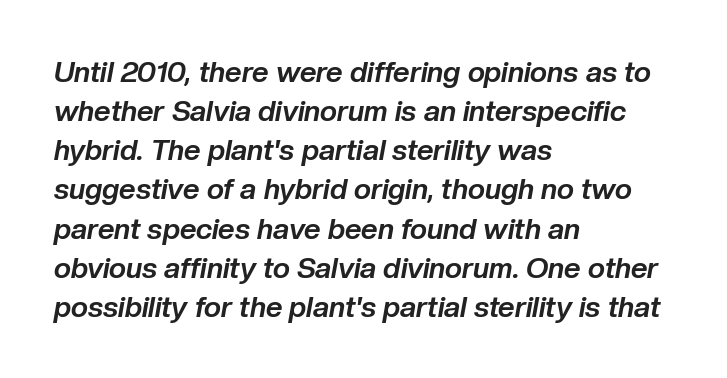
Q: Is the text bold? A: Yes.
Q: Is the text italic (slanted)? A: Yes, it leans right by about 10 degrees.
Q: Is the text underlined? A: No.
Q: How is the paragraph aligned? A: Left-aligned.
Q: Is the spacing between letters normal or unusually wide? A: Normal.
Q: Is the spacing between lines tight, normal or loose? A: Normal.
Q: Width (condensed, normal, or wide)? A: Normal.
Q: Stroke contrast? A: Low.
Q: x-height? A: Medium.
Q: Monospaced? A: No.
